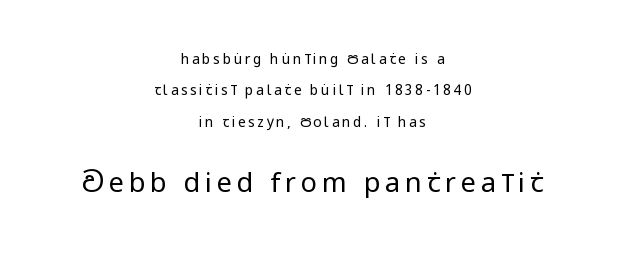
One-word summary of the alignment: center. A light-to-regular cut is what we see here. The words here are not underlined. In this sample the second text group is rendered at the bigger scale. Quick note: not italic, upright.
